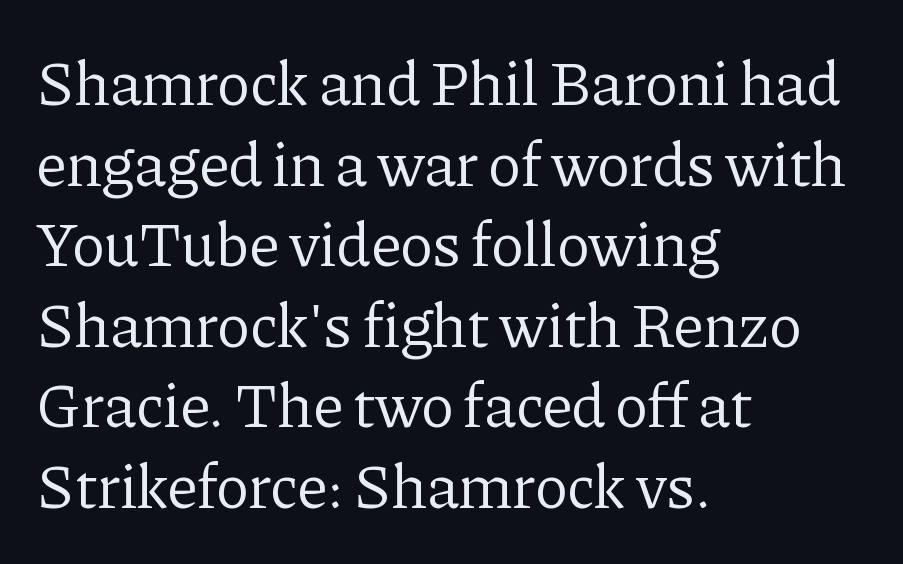
{"serif": "yes", "italic": "no", "bold": "no", "weight": "regular", "width": "normal", "stroke_contrast": "low", "x_height": "medium", "monospaced": "no", "underline": "no", "align": "left", "line_spacing": "normal", "line_spacing_ratio": 1.3, "letter_spacing": "normal", "letter_spacing_em": 0.0, "glyph_px": 62}
